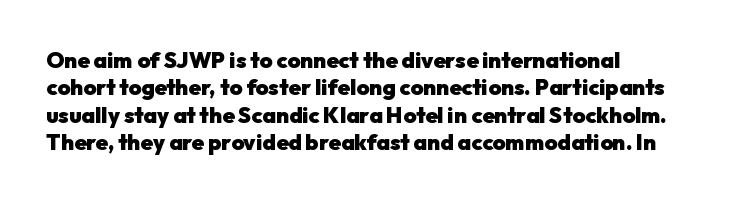
The image shows 22 px bold type, upright; set left-aligned, line spacing 1.24x, normal letter spacing, not underlined.
